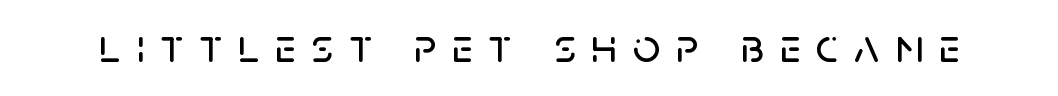
The horizontal fit of the characters is loose and conspicuously gappy. Proportional: the letters do not fall into vertical columns. Grotesque or geometric, the face here clearly has no serifs. The string is rendered with underlining switched off. The type sits square on the baseline with zero lean.
